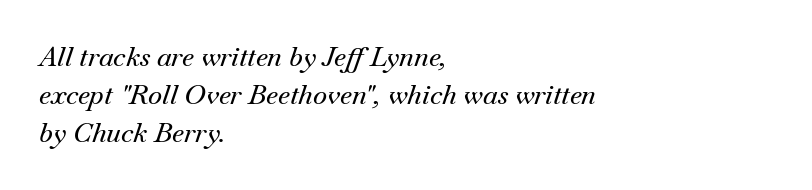
Q: Is the text italic (slanted)? A: Yes, it leans right by about 18 degrees.
Q: Is the text underlined? A: No.
Q: How is the paragraph aligned? A: Left-aligned.
Q: Is the spacing between letters normal or unusually wide? A: Normal.
Q: Is the spacing between lines tight, normal or loose? A: Normal.
